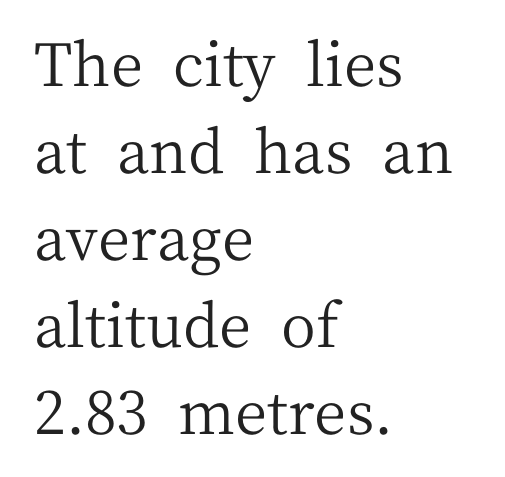
Q: Is the text bold? A: No.
Q: Is the text italic (slanted)? A: No, it is upright.
Q: Is the typeface a serif or a sans-serif typeface? A: Serif.
Q: Is the text underlined? A: No.
Q: How is the paragraph aligned? A: Left-aligned.
Q: Is the spacing between letters normal or unusually wide? A: Normal.
Q: Is the spacing between lines tight, normal or loose? A: Normal.
Q: Width (condensed, normal, or wide)? A: Normal.
Q: Stroke contrast? A: Medium.
Q: x-height? A: Medium.
Q: Monospaced? A: No.
